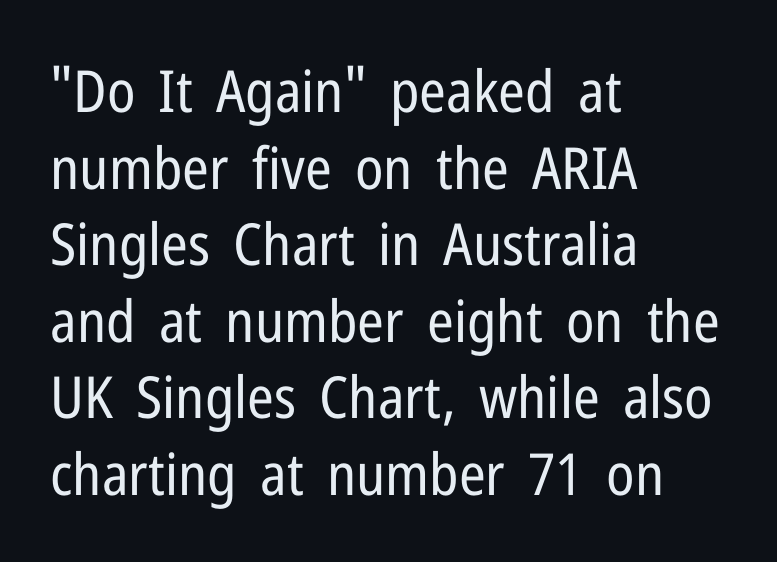
Q: Is the text bold? A: No.
Q: Is the text italic (slanted)? A: No, it is upright.
Q: Is the typeface a serif or a sans-serif typeface? A: Sans-serif.
Q: Is the text underlined? A: No.
Q: How is the paragraph aligned? A: Left-aligned.
Q: Is the spacing between letters normal or unusually wide? A: Normal.
Q: Is the spacing between lines tight, normal or loose? A: Normal.
Q: Width (condensed, normal, or wide)? A: Condensed.
Q: Stroke contrast? A: Low.
Q: x-height? A: Medium.
Q: Monospaced? A: No.
